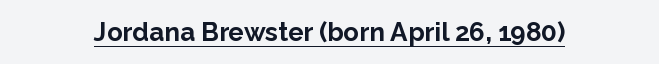
{"italic": "no", "bold": "yes", "underline": "yes", "letter_spacing": "normal", "letter_spacing_em": 0.0, "glyph_px": 26}
